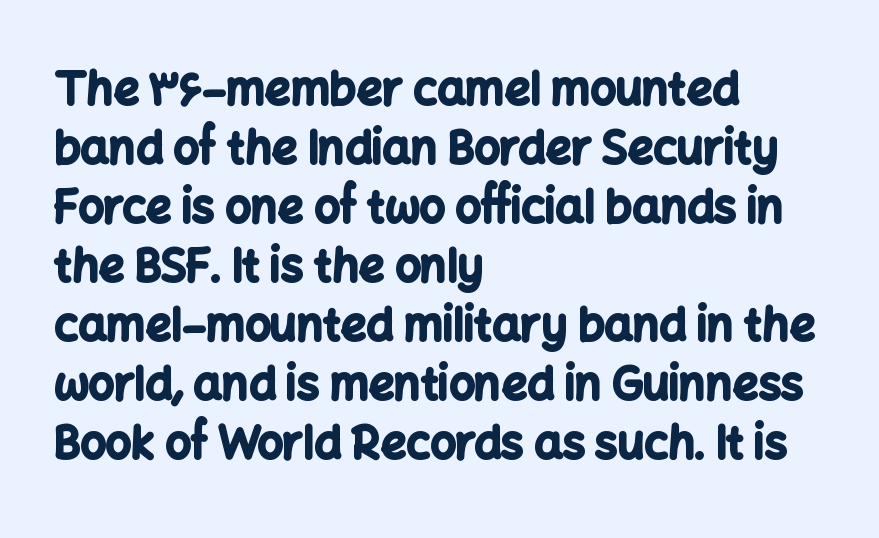
As a designer I'd log this as weight 700, bold. Underline: absent. Upright lettering throughout. Nope, no serifs anywhere on these letters.
